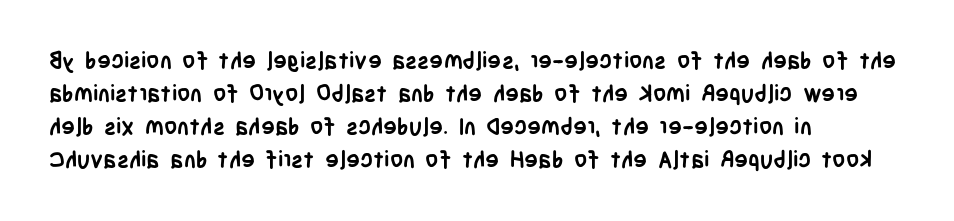
{"italic": "no", "bold": "yes", "underline": "no", "align": "left", "line_spacing": "normal", "line_spacing_ratio": 1.43, "letter_spacing": "normal", "letter_spacing_em": 0.0, "glyph_px": 23}
